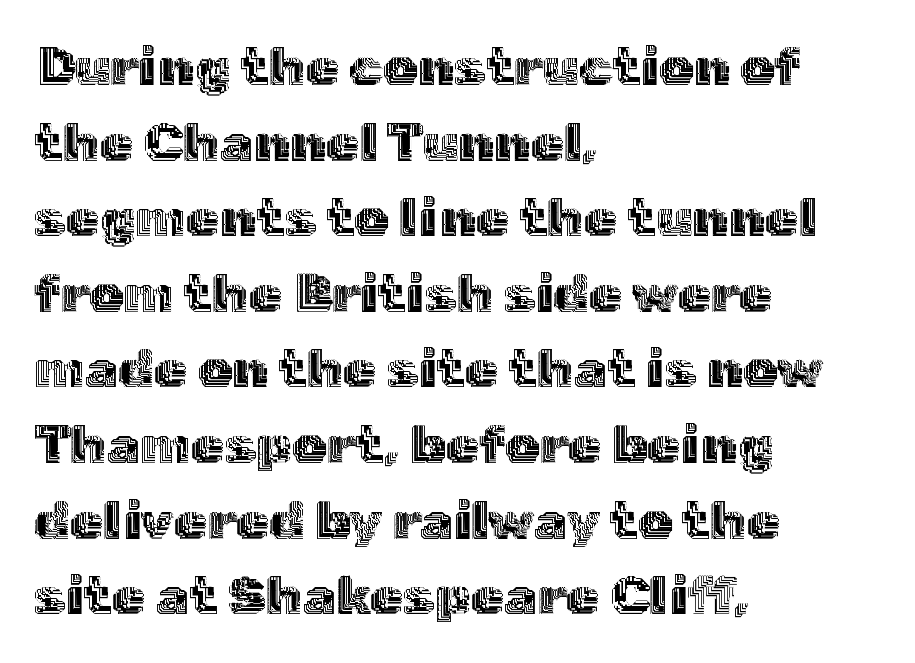
Q: Is the text italic (slanted)? A: No, it is upright.
Q: Is the text underlined? A: No.
Q: How is the paragraph aligned? A: Left-aligned.
Q: Is the spacing between letters normal or unusually wide? A: Normal.
Q: Is the spacing between lines tight, normal or loose? A: Normal.
Q: Width (condensed, normal, or wide)? A: Normal.
Q: x-height? A: Medium.
Q: Monospaced? A: No.
